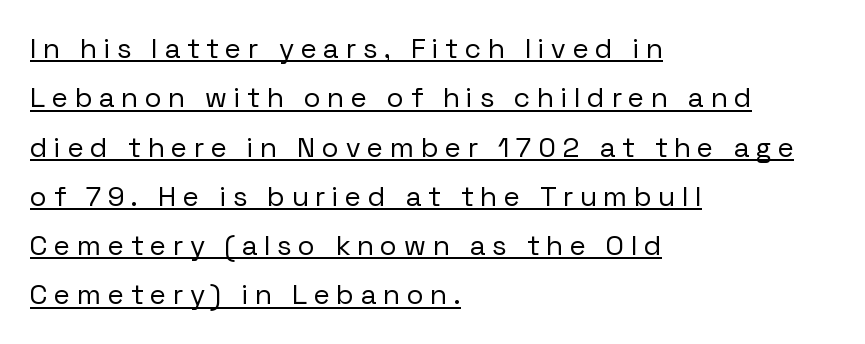
The image shows 28 px regular-weight sans-serif type, upright; set left-aligned, line spacing 1.76x, unusually wide letter spacing (+0.25 em), underlined; low stroke contrast and a medium x-height.
